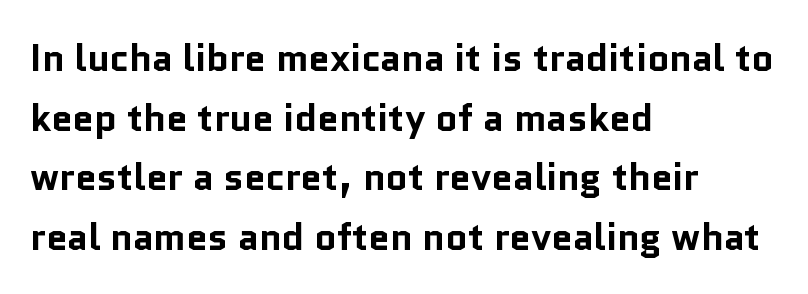
Q: Is the text bold? A: Yes.
Q: Is the text italic (slanted)? A: No, it is upright.
Q: Is the typeface a serif or a sans-serif typeface? A: Sans-serif.
Q: Is the text underlined? A: No.
Q: How is the paragraph aligned? A: Left-aligned.
Q: Is the spacing between letters normal or unusually wide? A: Normal.
Q: Is the spacing between lines tight, normal or loose? A: Normal.
Q: Width (condensed, normal, or wide)? A: Normal.
Q: Stroke contrast? A: Low.
Q: x-height? A: Medium.
Q: Monospaced? A: No.
